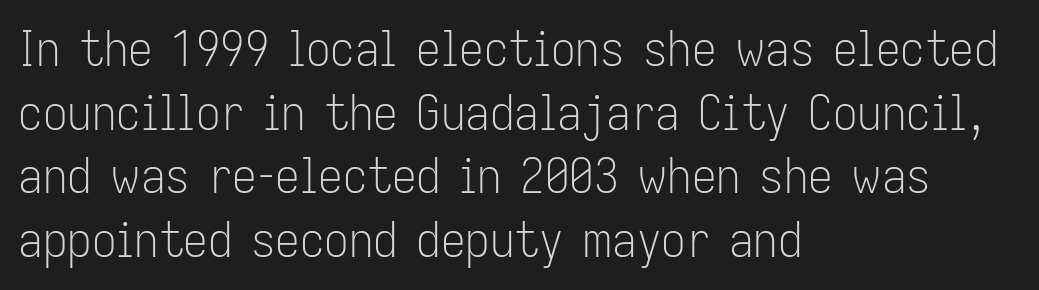
{"serif": "no", "italic": "no", "bold": "no", "weight": "light", "width": "condensed", "stroke_contrast": "low", "x_height": "medium", "monospaced": "no", "underline": "no", "align": "left", "line_spacing": "normal", "line_spacing_ratio": 1.3, "letter_spacing": "normal", "letter_spacing_em": 0.0, "glyph_px": 49}
